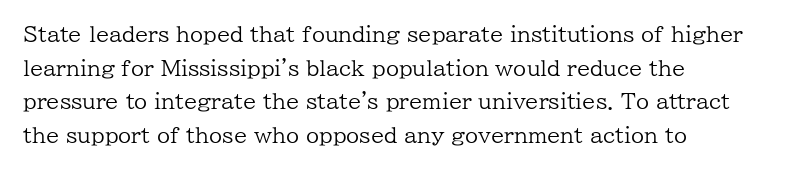
{"italic": "no", "bold": "no", "underline": "no", "align": "left", "line_spacing": "normal", "line_spacing_ratio": 1.6, "letter_spacing": "normal", "letter_spacing_em": 0.0, "glyph_px": 21}
